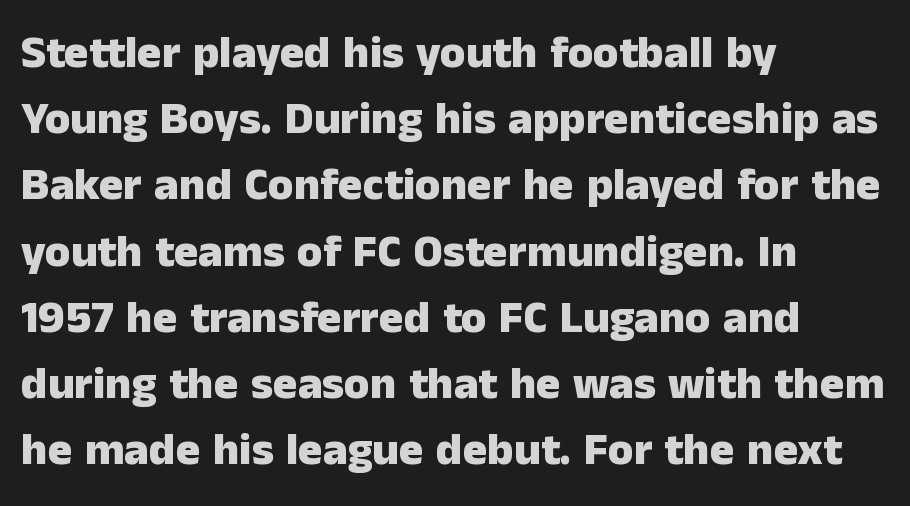
Q: Is the text bold? A: Yes.
Q: Is the text italic (slanted)? A: No, it is upright.
Q: Is the typeface a serif or a sans-serif typeface? A: Sans-serif.
Q: Is the text underlined? A: No.
Q: How is the paragraph aligned? A: Left-aligned.
Q: Is the spacing between letters normal or unusually wide? A: Normal.
Q: Is the spacing between lines tight, normal or loose? A: Normal.
Q: Width (condensed, normal, or wide)? A: Normal.
Q: Stroke contrast? A: Low.
Q: x-height? A: Medium.
Q: Monospaced? A: No.
